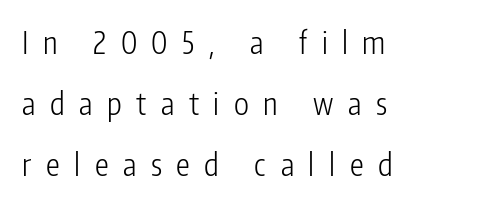
Left-aligned paragraph, ragged on the right. The weight tops out at a normal text grade. Plain, unruled lines of type. Think of a printed novel: that variable character pitch is what you see here. Successive baselines arrive slowly, with a big drop between each. You could only call the tracking loose — the letters float apart.
